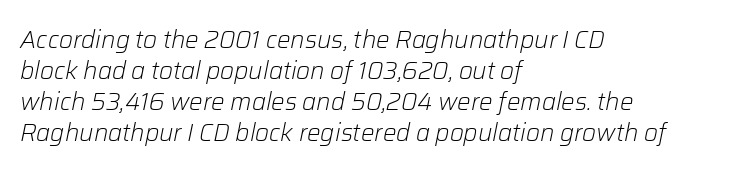
Quick note: interline space is typical. The tracking reads as untouched default to a designer's eye. Words float on clear page, feet unadorned. Looking at the ascenders, they clearly lean.
